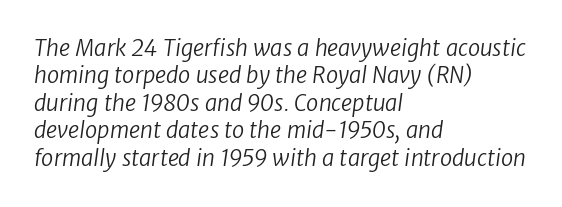
Students, note that the glyphs here touch the page at normal intervals. Honestly, the row spacing looks completely unremarkable. On a weight scale, this lands at 450 or below. Glance below the letters and you will spot only blank space.
